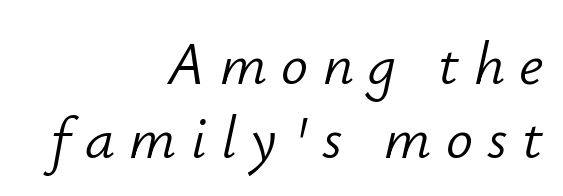
The image shows 60 px light type, italic (leaning right); set right-aligned, line spacing 1.23x, unusually wide letter spacing (+0.24 em), not underlined; low stroke contrast and a small x-height.
